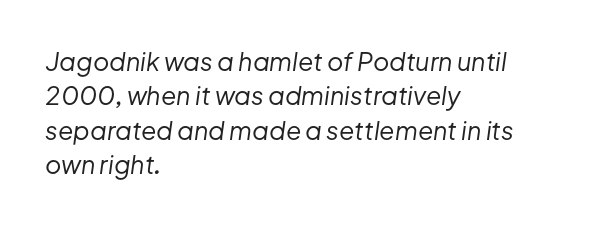
The image shows 25 px text type, italic (leaning right); set left-aligned, normal line spacing (1.38x), normal letter spacing, not underlined.
